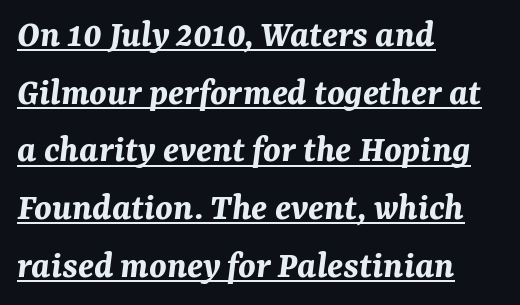
Q: Is the text bold? A: Yes.
Q: Is the text italic (slanted)? A: Yes, it leans right by about 7 degrees.
Q: Is the text underlined? A: Yes.
Q: How is the paragraph aligned? A: Left-aligned.
Q: Is the spacing between letters normal or unusually wide? A: Normal.
Q: Is the spacing between lines tight, normal or loose? A: Normal.
Q: Width (condensed, normal, or wide)? A: Normal.
Q: Stroke contrast? A: Medium.
Q: x-height? A: Medium.
Q: Monospaced? A: No.
